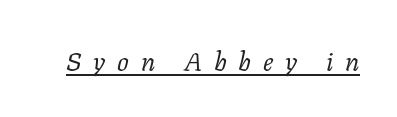
Q: Is the text bold? A: No.
Q: Is the text italic (slanted)? A: Yes, it leans right by about 11 degrees.
Q: Is the text underlined? A: Yes.
Q: Is the spacing between letters normal or unusually wide? A: Unusually wide.
